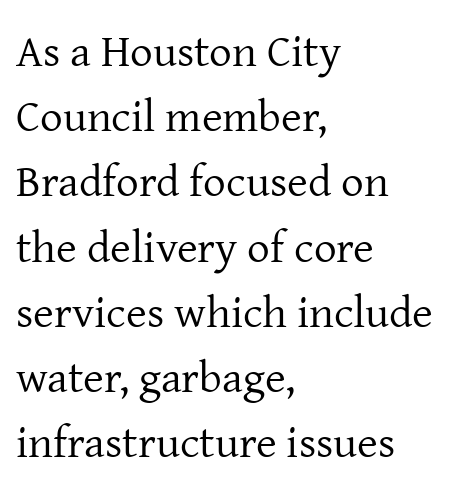
The font is comparable to plain body text, perhaps lighter. The letters carry serifs — small finishing strokes at the ends of their stems. A classic flush-left, rag-right setting is used for this passage. Here the designer chose a conventional face with non-uniform glyph widths.
